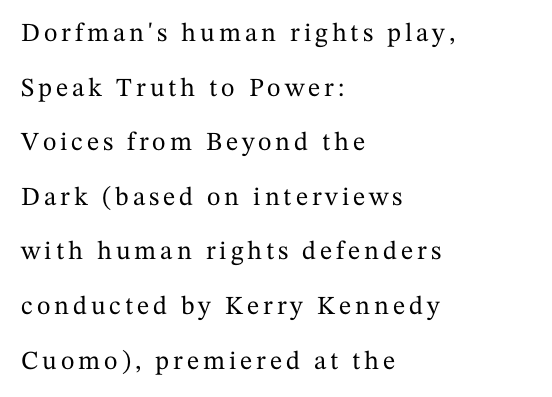
The image shows 26 px text type, upright; set left-aligned, loose line spacing (2.1x), not underlined.
